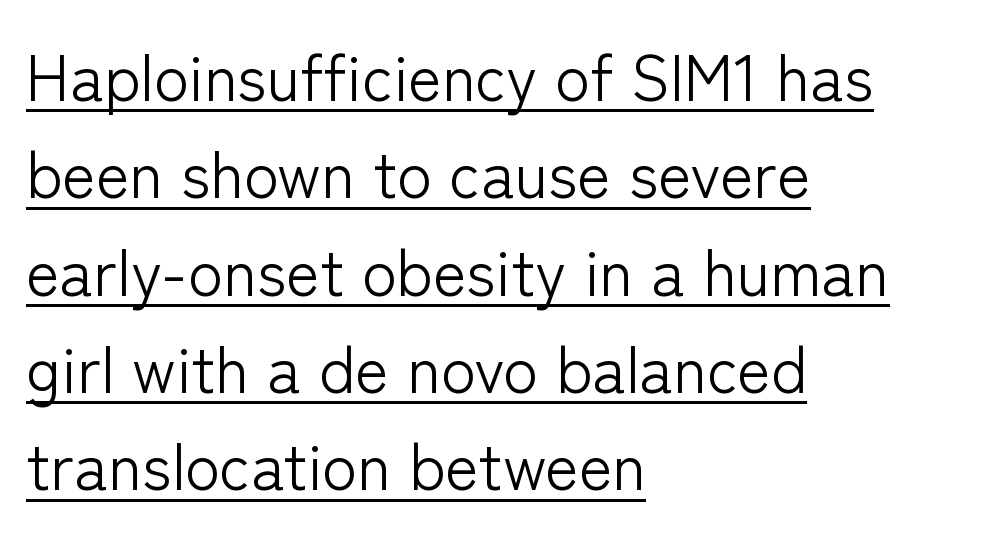
Q: Is the text bold? A: No.
Q: Is the text italic (slanted)? A: No, it is upright.
Q: Is the typeface a serif or a sans-serif typeface? A: Sans-serif.
Q: Is the text underlined? A: Yes.
Q: How is the paragraph aligned? A: Left-aligned.
Q: Is the spacing between letters normal or unusually wide? A: Normal.
Q: Is the spacing between lines tight, normal or loose? A: Normal.
Q: Width (condensed, normal, or wide)? A: Normal.
Q: Stroke contrast? A: Low.
Q: x-height? A: Medium.
Q: Monospaced? A: No.
